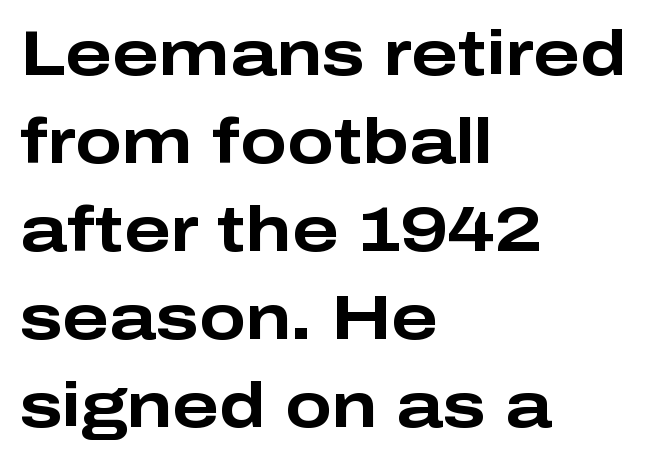
The image shows 62 px bold, wide sans-serif type, upright; set left-aligned, normal line spacing (1.42x), normal letter spacing, not underlined; low stroke contrast and a medium x-height.
